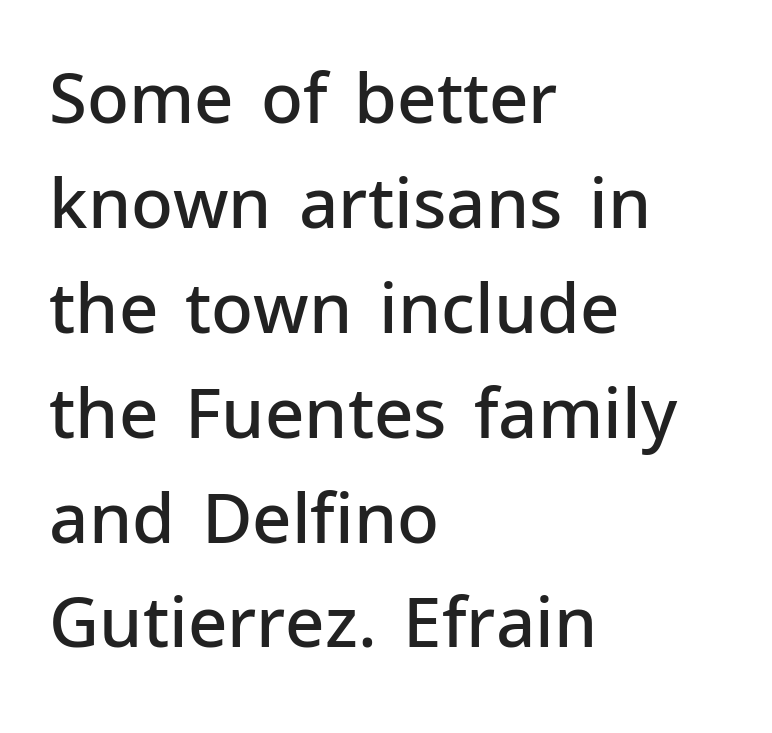
Q: Is the text bold? A: Semi-bold.
Q: Is the text italic (slanted)? A: No, it is upright.
Q: Is the typeface a serif or a sans-serif typeface? A: Sans-serif.
Q: Is the text underlined? A: No.
Q: How is the paragraph aligned? A: Left-aligned.
Q: Is the spacing between letters normal or unusually wide? A: Normal.
Q: Is the spacing between lines tight, normal or loose? A: Normal.
Q: Width (condensed, normal, or wide)? A: Normal.
Q: Stroke contrast? A: Low.
Q: x-height? A: Medium.
Q: Monospaced? A: No.
